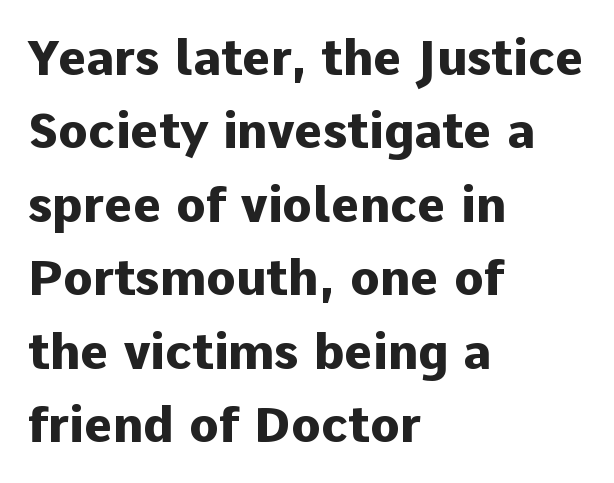
{"serif": "no", "italic": "no", "bold": "yes", "weight": "heavy", "width": "normal", "stroke_contrast": "low", "x_height": "medium", "monospaced": "no", "underline": "no", "align": "left", "line_spacing": "normal", "line_spacing_ratio": 1.5, "letter_spacing": "normal", "letter_spacing_em": 0.0, "glyph_px": 49}
